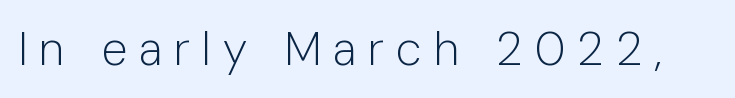
The image shows 47 px light sans-serif type, upright; set unusually wide letter spacing (+0.25 em), not underlined; low stroke contrast and a medium x-height.
